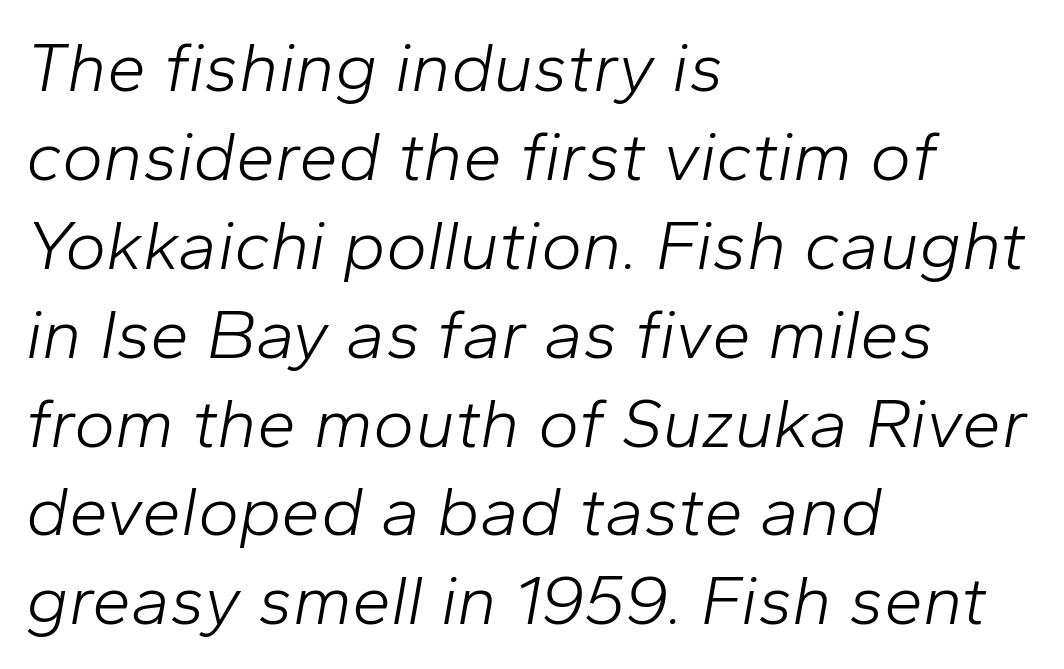
{"italic": "yes", "lean": "right", "slant_degrees": 10, "bold": "no", "weight": "light", "width": "normal", "stroke_contrast": "low", "x_height": "medium", "monospaced": "no", "underline": "no", "align": "left", "line_spacing": "normal", "line_spacing_ratio": 1.27, "letter_spacing": "normal", "letter_spacing_em": 0.0, "glyph_px": 70}
